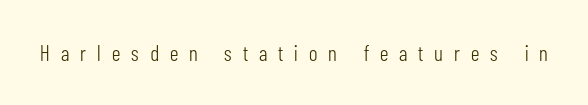
{"italic": "no", "bold": "no", "underline": "no", "letter_spacing": "wide", "letter_spacing_em": 0.5, "glyph_px": 22}
